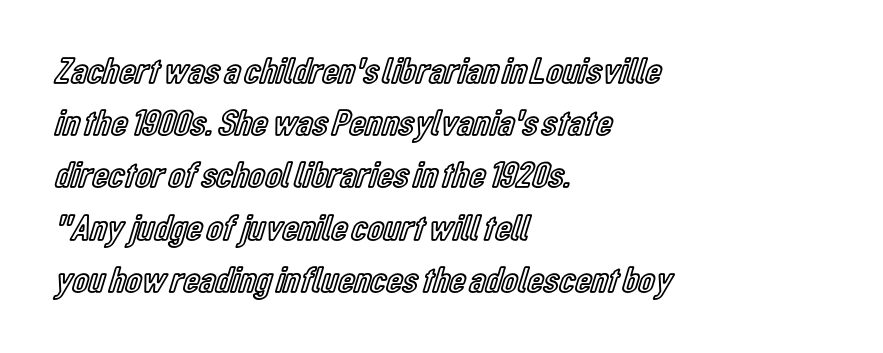
Which margin do the lines hug? The left one — the right edge is uneven. Each letter keeps its own natural width here, so spacing adapts to shape. Between one letter and the next there's only the usual sliver of space. Vertically, the passage feels balanced, rows spaced as you'd expect.
